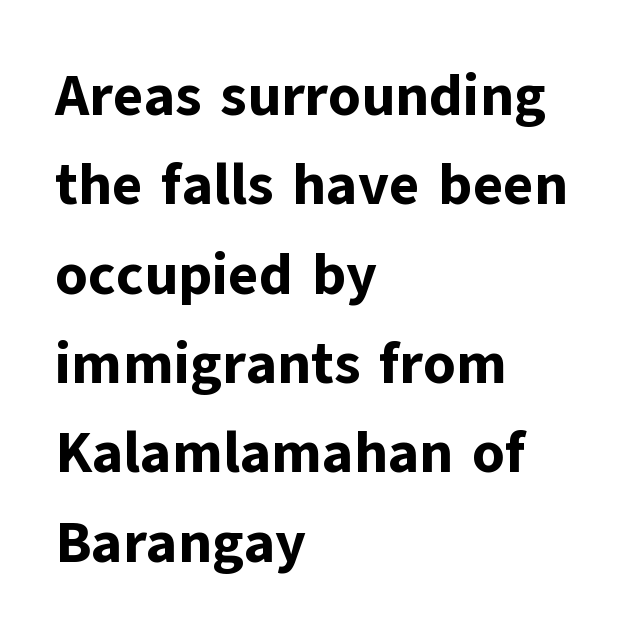
{"serif": "no", "italic": "no", "bold": "yes", "weight": "bold", "width": "normal", "stroke_contrast": "low", "x_height": "medium", "monospaced": "no", "underline": "no", "align": "left", "line_spacing": "normal", "line_spacing_ratio": 1.54, "letter_spacing": "normal", "letter_spacing_em": 0.0, "glyph_px": 58}
